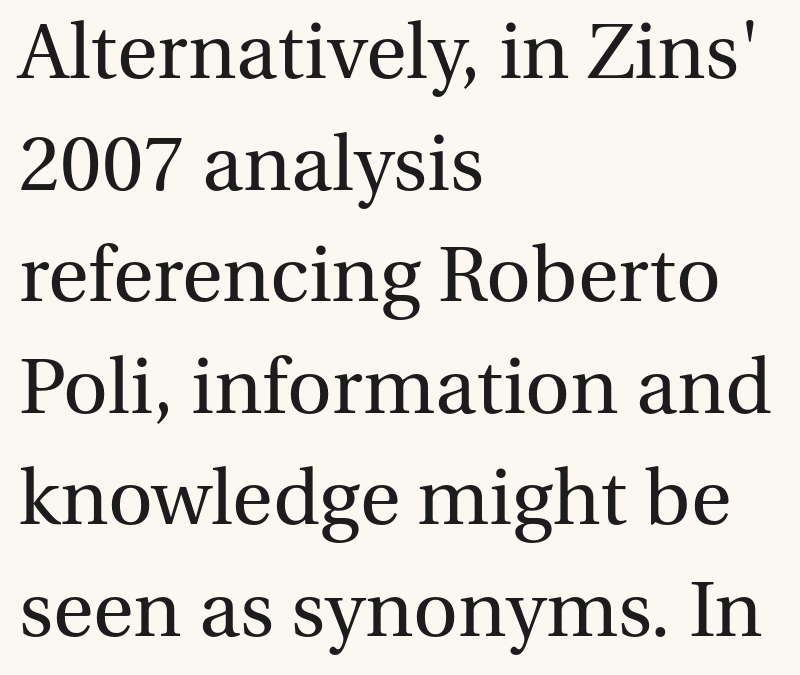
{"serif": "yes", "italic": "no", "bold": "no", "weight": "regular", "width": "normal", "stroke_contrast": "medium", "x_height": "medium", "monospaced": "no", "underline": "no", "align": "left", "line_spacing": "normal", "line_spacing_ratio": 1.43, "letter_spacing": "normal", "letter_spacing_em": 0.0, "glyph_px": 78}
